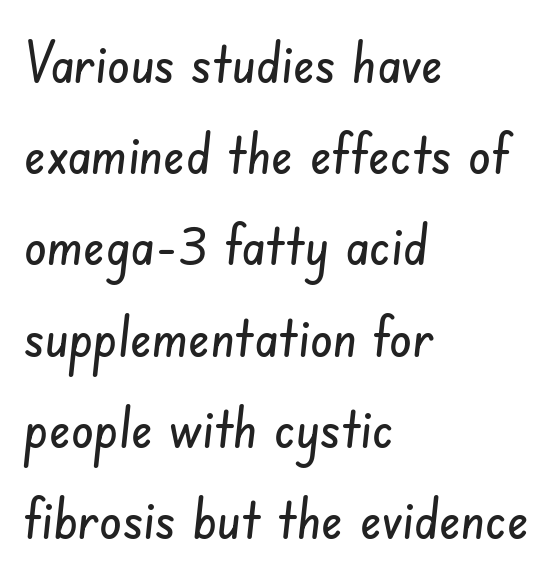
Q: Is the typeface a serif or a sans-serif typeface? A: Sans-serif.
Q: Is the text underlined? A: No.
Q: How is the paragraph aligned? A: Left-aligned.
Q: Is the spacing between letters normal or unusually wide? A: Normal.
Q: Is the spacing between lines tight, normal or loose? A: Normal.
Q: Width (condensed, normal, or wide)? A: Condensed.
Q: Stroke contrast? A: Low.
Q: x-height? A: Small.
Q: Monospaced? A: No.
